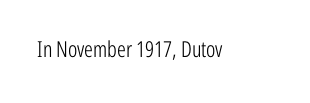
{"italic": "no", "bold": "no", "underline": "no", "letter_spacing": "normal", "letter_spacing_em": 0.0, "glyph_px": 22}
